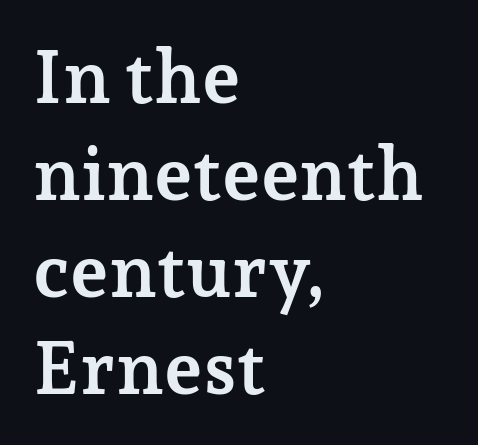
The image shows 74 px semibold serif type, upright; set left-aligned, normal line spacing (1.31x), normal letter spacing, not underlined; low stroke contrast and a medium x-height.
